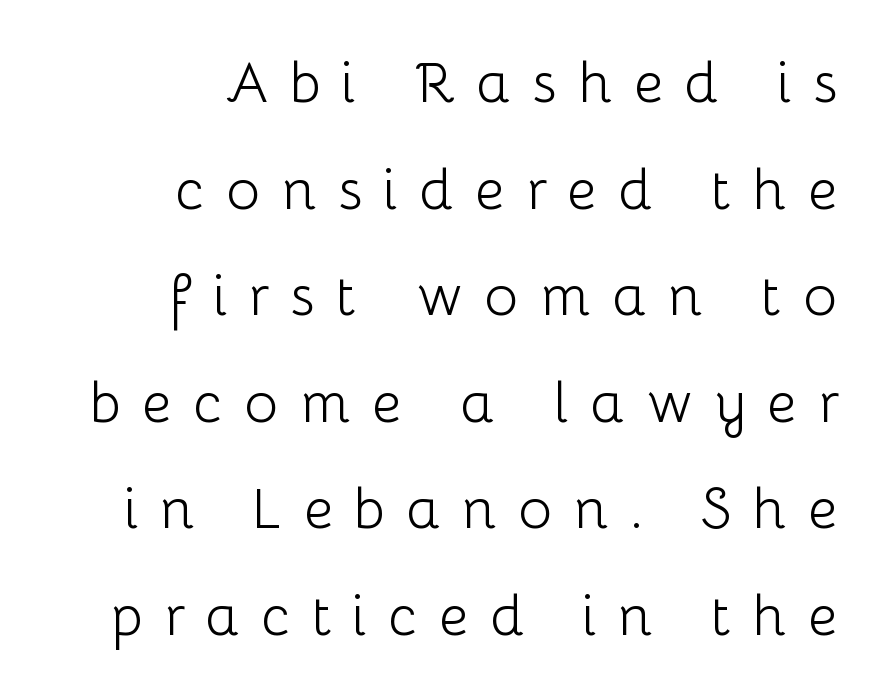
Q: Is the text bold? A: No.
Q: Is the text italic (slanted)? A: No, it is upright.
Q: Is the typeface a serif or a sans-serif typeface? A: Sans-serif.
Q: Is the text underlined? A: No.
Q: How is the paragraph aligned? A: Right-aligned.
Q: Is the spacing between letters normal or unusually wide? A: Unusually wide.
Q: Width (condensed, normal, or wide)? A: Normal.
Q: Stroke contrast? A: Low.
Q: x-height? A: Medium.
Q: Monospaced? A: No.
